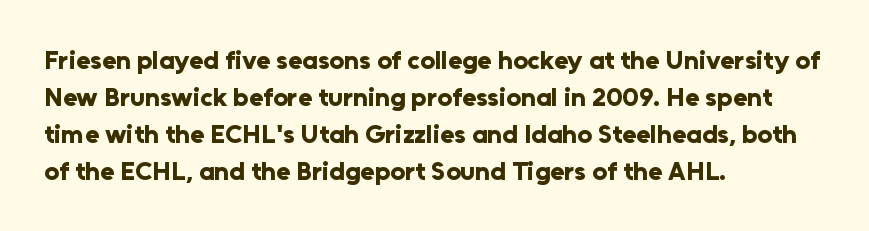
These words are printed bold, with thick strokes throughout. Between one letter and the next there's only the usual sliver of space. The letters stand straight up with perfectly vertical stems. The rendering anchors every line to the left-hand side. The leading is moderate, giving the passage an even texture.
